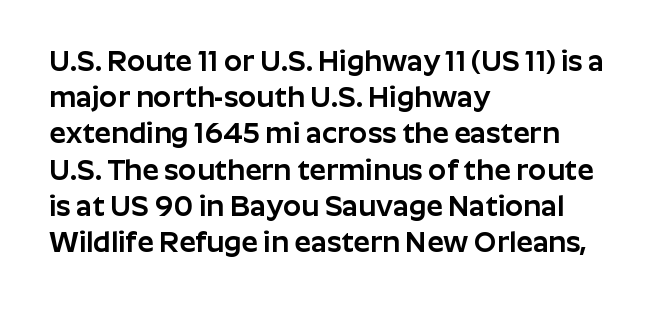
Q: Is the text italic (slanted)? A: No, it is upright.
Q: Is the typeface a serif or a sans-serif typeface? A: Sans-serif.
Q: Is the text underlined? A: No.
Q: How is the paragraph aligned? A: Left-aligned.
Q: Is the spacing between letters normal or unusually wide? A: Normal.
Q: Is the spacing between lines tight, normal or loose? A: Normal.
Q: Width (condensed, normal, or wide)? A: Normal.
Q: Stroke contrast? A: Low.
Q: x-height? A: Medium.
Q: Monospaced? A: No.
